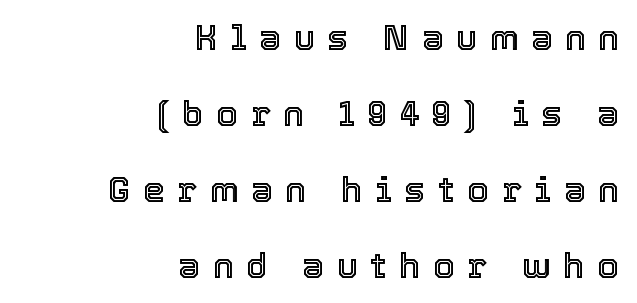
Q: Is the text italic (slanted)? A: No, it is upright.
Q: Is the text underlined? A: No.
Q: How is the paragraph aligned? A: Right-aligned.
Q: Is the spacing between letters normal or unusually wide? A: Unusually wide.
Q: Is the spacing between lines tight, normal or loose? A: Loose.
Q: Width (condensed, normal, or wide)? A: Normal.
Q: x-height? A: Medium.
Q: Monospaced? A: No.
